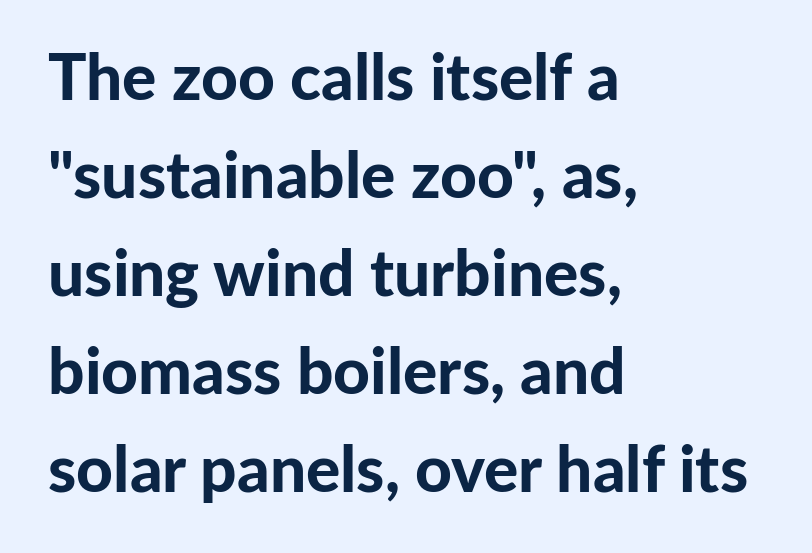
Q: Is the text bold? A: Yes.
Q: Is the text italic (slanted)? A: No, it is upright.
Q: Is the typeface a serif or a sans-serif typeface? A: Sans-serif.
Q: Is the text underlined? A: No.
Q: How is the paragraph aligned? A: Left-aligned.
Q: Is the spacing between letters normal or unusually wide? A: Normal.
Q: Is the spacing between lines tight, normal or loose? A: Normal.
Q: Width (condensed, normal, or wide)? A: Normal.
Q: Stroke contrast? A: Low.
Q: x-height? A: Medium.
Q: Monospaced? A: No.
